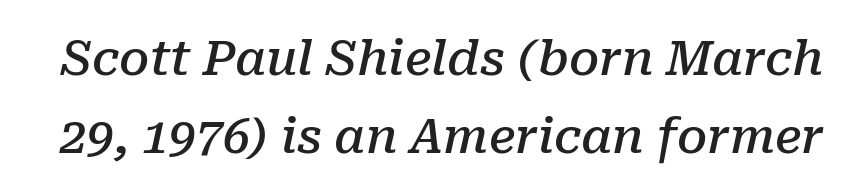
Does extra space separate the letters? No, they use regular spacing. Unlike a clean sans, this face finishes its strokes with serifs. The face used here is proportionally spaced, like ordinary book or web type. Only glyphs here, with clear space below each row.
